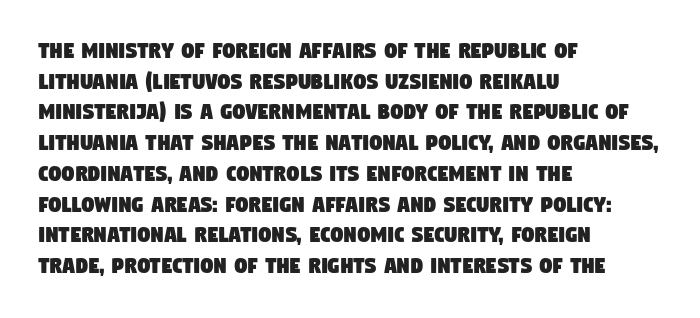
{"underline": "no", "align": "left", "line_spacing_ratio": 1.23, "letter_spacing": "normal", "letter_spacing_em": 0.0, "glyph_px": 25}
